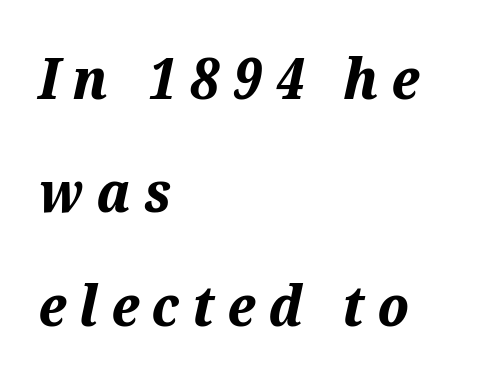
The image shows 57 px bold type, italic (leaning right); set left-aligned, loose line spacing (1.99x), unusually wide letter spacing (+0.23 em), not underlined; medium stroke contrast and a medium x-height.
